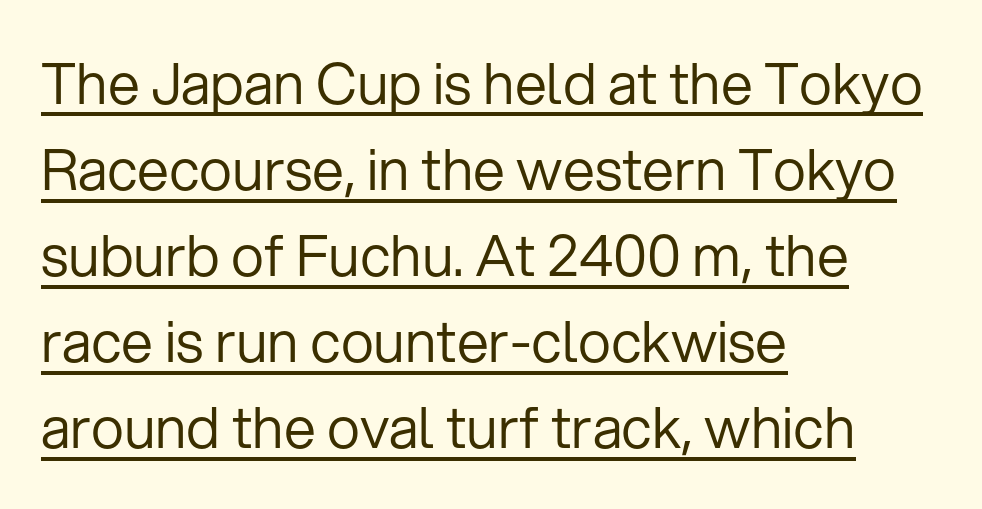
{"serif": "no", "italic": "no", "bold": "no", "weight": "regular", "width": "normal", "stroke_contrast": "low", "x_height": "medium", "monospaced": "no", "underline": "yes", "align": "left", "line_spacing": "normal", "line_spacing_ratio": 1.51, "letter_spacing": "normal", "letter_spacing_em": 0.0, "glyph_px": 57}
